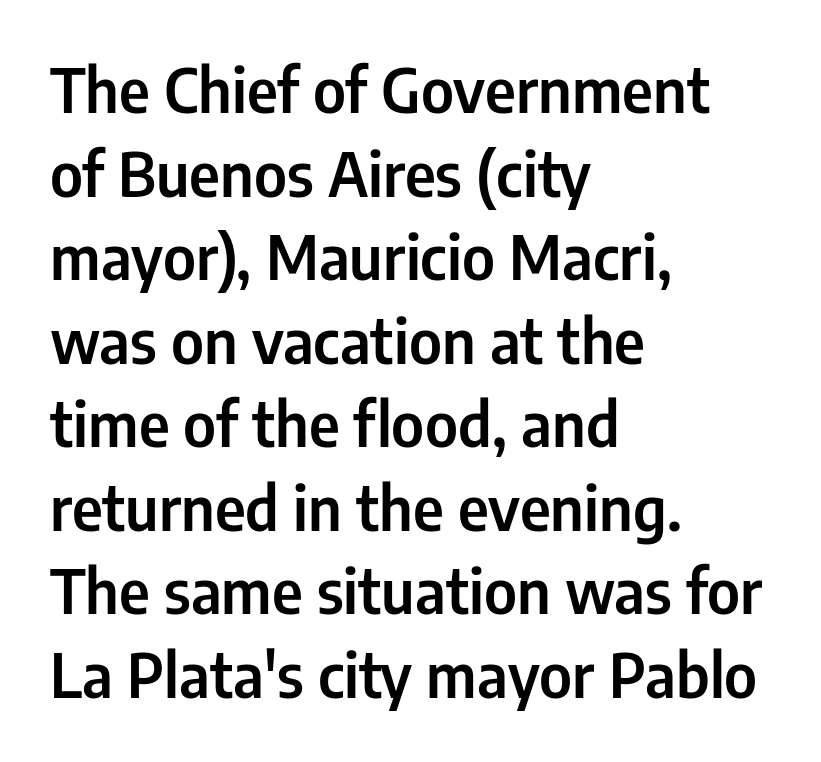
Q: Is the text italic (slanted)? A: No, it is upright.
Q: Is the typeface a serif or a sans-serif typeface? A: Sans-serif.
Q: Is the text underlined? A: No.
Q: How is the paragraph aligned? A: Left-aligned.
Q: Is the spacing between letters normal or unusually wide? A: Normal.
Q: Is the spacing between lines tight, normal or loose? A: Normal.
Q: Width (condensed, normal, or wide)? A: Condensed.
Q: Stroke contrast? A: Low.
Q: x-height? A: Medium.
Q: Monospaced? A: No.
